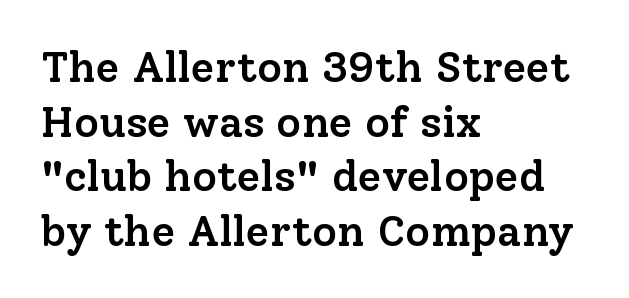
The image shows 43 px semibold serif type, upright; set left-aligned, normal line spacing (1.27x), normal letter spacing, not underlined; low stroke contrast and a medium x-height.
